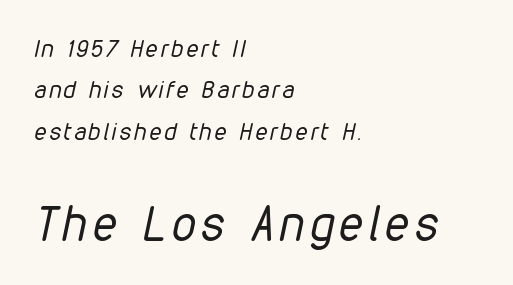
Q: Is the text bold? A: No.
Q: Is the text italic (slanted)? A: Yes, it leans right by about 12 degrees.
Q: Is the text underlined? A: No.
Q: How is the paragraph aligned? A: Left-aligned.
Q: Which block of text is set in a larger size, the first (top) or the second (bottom)? A: The second (bottom) one.
Q: Width (condensed, normal, or wide)? A: Condensed.
Q: Stroke contrast? A: Low.
Q: x-height? A: Medium.
Q: Monospaced? A: No.
